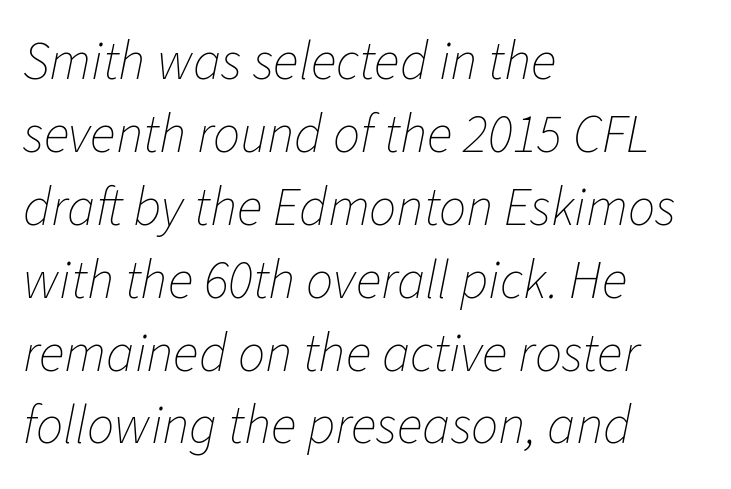
Q: Is the text bold? A: No.
Q: Is the text italic (slanted)? A: Yes, it leans right by about 11 degrees.
Q: Is the text underlined? A: No.
Q: How is the paragraph aligned? A: Left-aligned.
Q: Is the spacing between letters normal or unusually wide? A: Normal.
Q: Is the spacing between lines tight, normal or loose? A: Normal.
Q: Width (condensed, normal, or wide)? A: Normal.
Q: Stroke contrast? A: Low.
Q: x-height? A: Medium.
Q: Monospaced? A: No.
